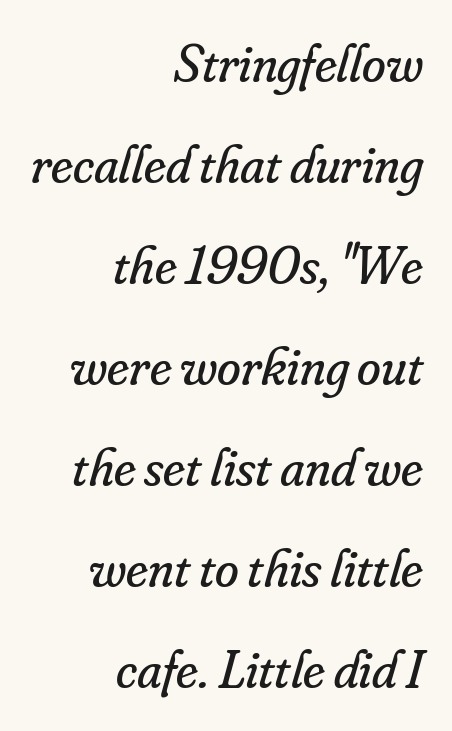
{"serif": "yes", "italic": "yes", "lean": "right", "slant_degrees": 16, "bold": "no", "weight": "regular", "width": "normal", "stroke_contrast": "low", "x_height": "small", "monospaced": "no", "underline": "no", "align": "right", "line_spacing_ratio": 1.87, "letter_spacing": "normal", "letter_spacing_em": 0.0, "glyph_px": 54}
